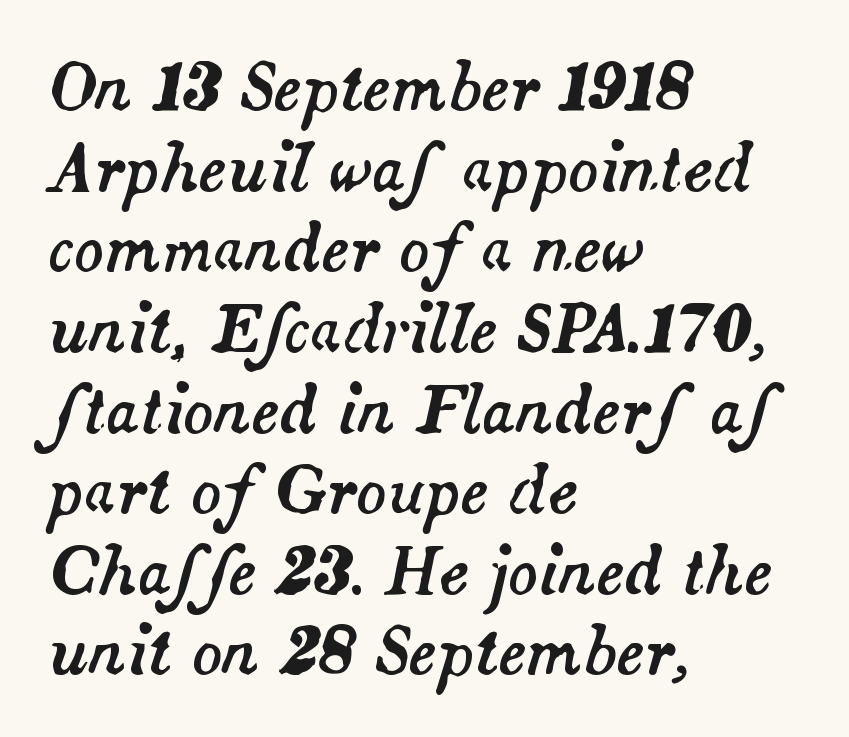
{"italic": "yes", "lean": "right", "slant_degrees": 14, "width": "normal", "stroke_contrast": "medium", "x_height": "small", "monospaced": "no", "underline": "no", "align": "left", "line_spacing": "normal", "line_spacing_ratio": 1.28, "letter_spacing": "normal", "letter_spacing_em": 0.0, "glyph_px": 63}
